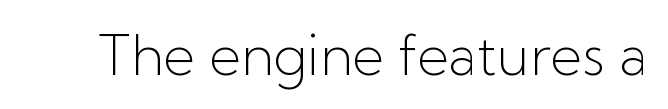
Think of a printed novel: that variable character pitch is what you see here. The typesetting does not lean heavy: it is not bold. A sans-serif font was chosen for this passage. Rendered with straight, roman letterforms. Caption: standard tracking, unaltered.
